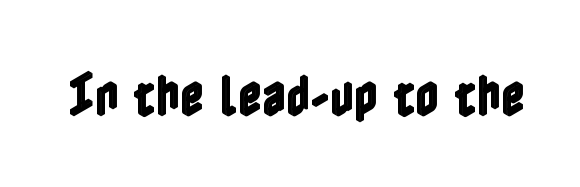
{"italic": "no", "width": "condensed", "x_height": "medium", "underline": "no", "letter_spacing": "normal", "letter_spacing_em": 0.0, "glyph_px": 46}
